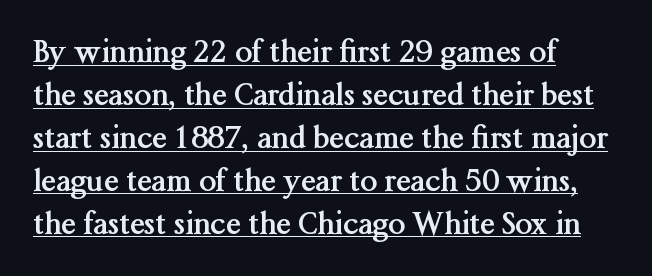
{"serif": "yes", "italic": "no", "bold": "yes", "weight": "semibold", "width": "normal", "stroke_contrast": "medium", "x_height": "medium", "monospaced": "no", "underline": "yes", "align": "left", "line_spacing": "normal", "line_spacing_ratio": 1.43, "letter_spacing": "normal", "letter_spacing_em": 0.0, "glyph_px": 30}
